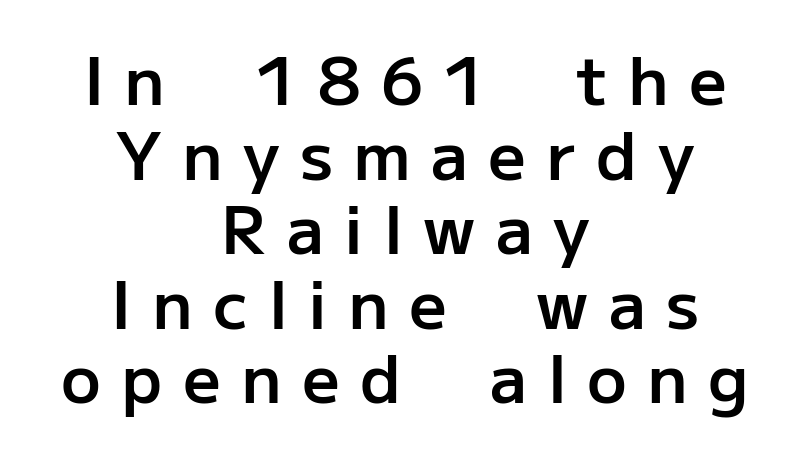
{"serif": "no", "italic": "no", "bold": "semi", "weight": "semibold", "width": "normal", "stroke_contrast": "low", "x_height": "medium", "monospaced": "no", "underline": "no", "align": "center", "line_spacing": "tight", "line_spacing_ratio": 1.13, "letter_spacing": "wide", "letter_spacing_em": 0.31, "glyph_px": 66}
